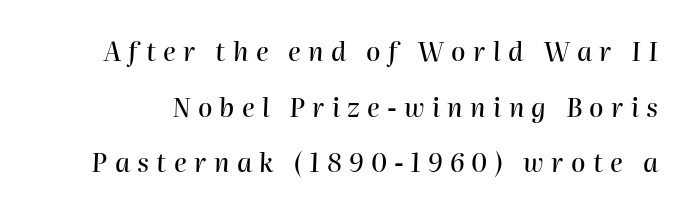
{"italic": "yes", "lean": "right", "slant_degrees": 2, "underline": "no", "line_spacing": "loose", "line_spacing_ratio": 2.14, "letter_spacing": "wide", "letter_spacing_em": 0.28, "glyph_px": 26}
